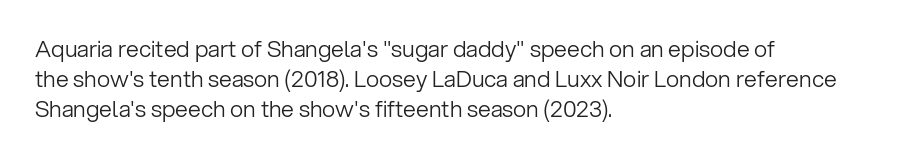
Q: Is the text bold? A: No.
Q: Is the text italic (slanted)? A: No, it is upright.
Q: Is the text underlined? A: No.
Q: How is the paragraph aligned? A: Left-aligned.
Q: Is the spacing between letters normal or unusually wide? A: Normal.
Q: Is the spacing between lines tight, normal or loose? A: Normal.
